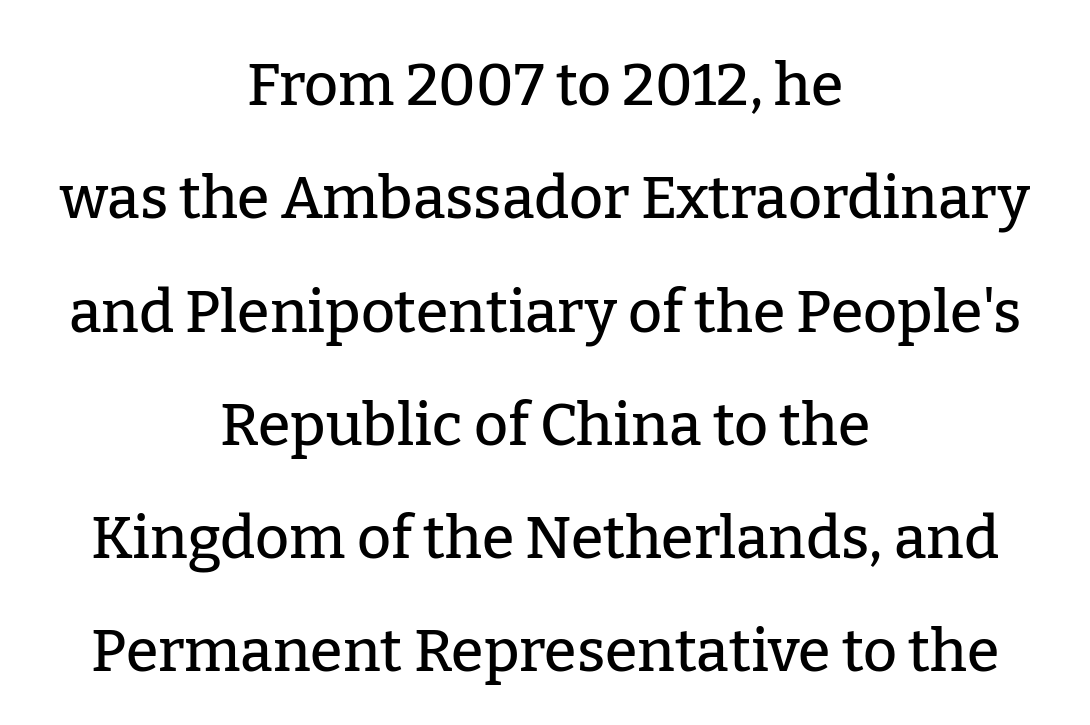
{"serif": "yes", "italic": "no", "width": "normal", "stroke_contrast": "low", "x_height": "medium", "monospaced": "no", "underline": "no", "align": "center", "line_spacing": "loose", "line_spacing_ratio": 1.92, "letter_spacing": "normal", "letter_spacing_em": 0.0, "glyph_px": 59}
